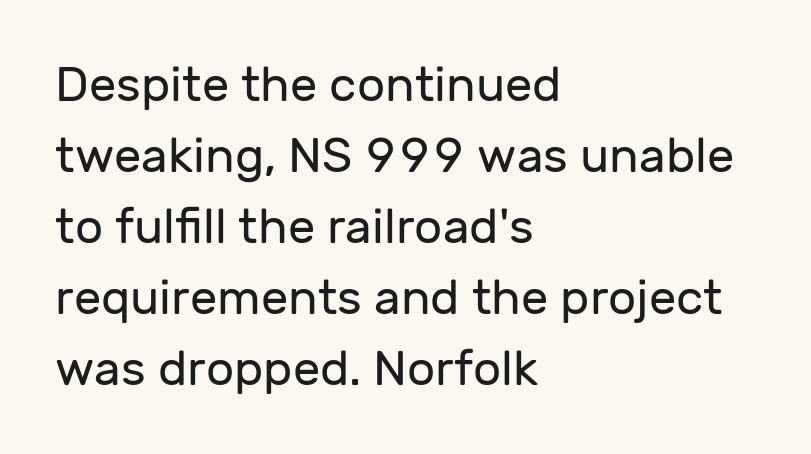
Students, observe: this is what conventionally led text looks like. Default kerning and tracking; the words read as compact shapes. A student would call this left alignment; a typographer would say flush left, rag right. Notice how the stems are strictly vertical — no italics here.
